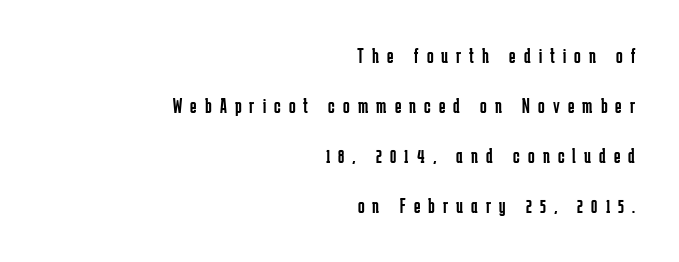
{"italic": "no", "bold": "no", "underline": "no", "align": "right", "line_spacing": "loose", "line_spacing_ratio": 2.28, "letter_spacing": "wide", "letter_spacing_em": 0.37, "glyph_px": 22}
